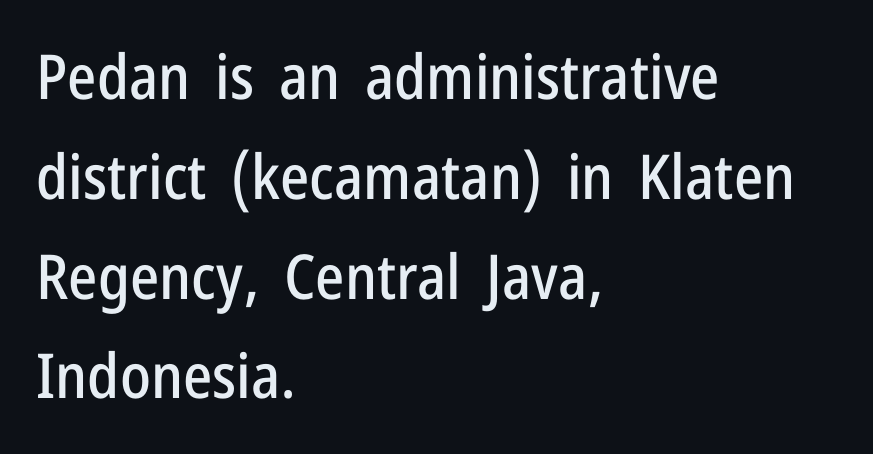
Q: Is the text italic (slanted)? A: No, it is upright.
Q: Is the typeface a serif or a sans-serif typeface? A: Sans-serif.
Q: Is the text underlined? A: No.
Q: How is the paragraph aligned? A: Left-aligned.
Q: Is the spacing between letters normal or unusually wide? A: Normal.
Q: Is the spacing between lines tight, normal or loose? A: Normal.
Q: Width (condensed, normal, or wide)? A: Condensed.
Q: Stroke contrast? A: Low.
Q: x-height? A: Medium.
Q: Monospaced? A: No.
